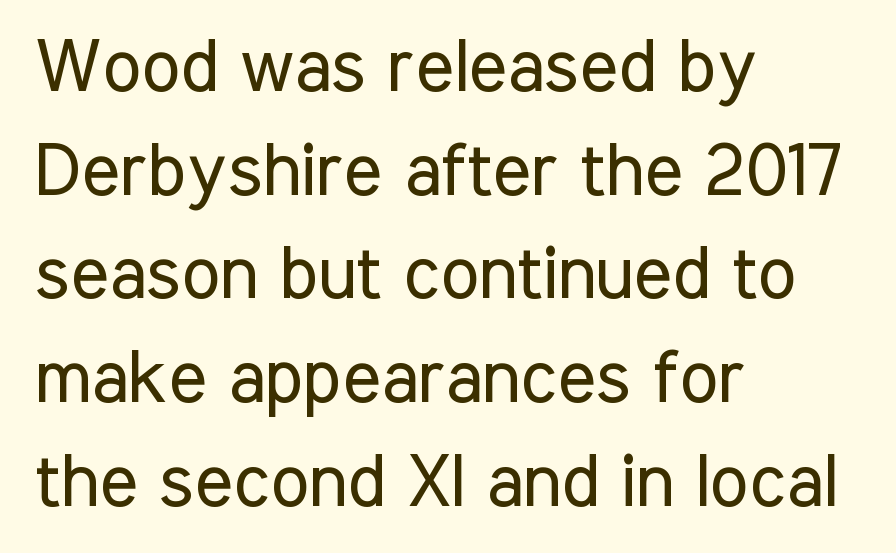
Line spacing here is normal. Do the letters lean? They stand straight. Heaviness? Minimal to ordinary, like unemphasized prose. Type style note: lacks serifs. Leftover space on each line is placed entirely after the last word.
